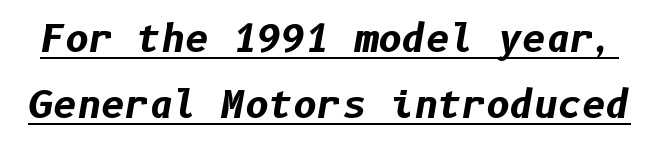
The rendering uses the underline text-decoration. Characters are canted at an angle relative to the baseline's perpendicular. The passage shown is emphatically bold. Students, note that the glyphs here touch the page at normal intervals.
